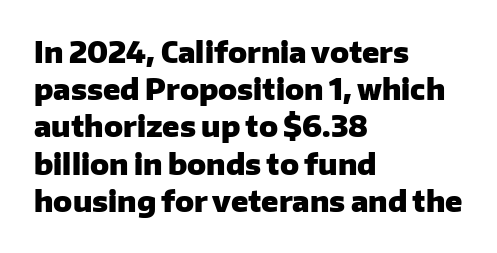
The image shows 28 px heavy sans-serif type, upright; set left-aligned, normal line spacing (1.33x), normal letter spacing, not underlined; low stroke contrast and a medium x-height.
